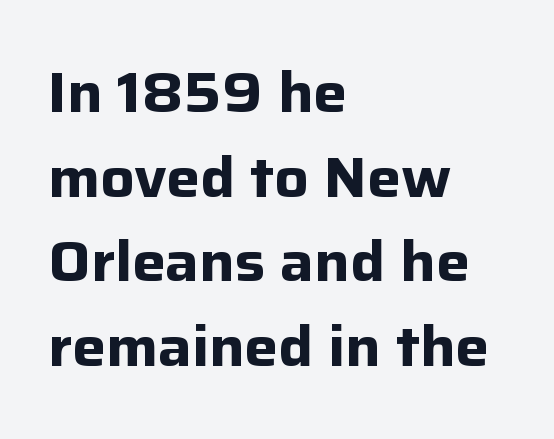
Q: Is the text bold? A: Yes.
Q: Is the text italic (slanted)? A: No, it is upright.
Q: Is the typeface a serif or a sans-serif typeface? A: Sans-serif.
Q: Is the text underlined? A: No.
Q: How is the paragraph aligned? A: Left-aligned.
Q: Is the spacing between letters normal or unusually wide? A: Normal.
Q: Is the spacing between lines tight, normal or loose? A: Normal.
Q: Width (condensed, normal, or wide)? A: Normal.
Q: Stroke contrast? A: Low.
Q: x-height? A: Medium.
Q: Monospaced? A: No.
